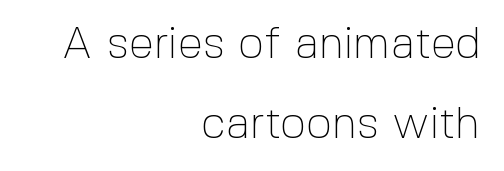
The image shows 45 px thin sans-serif type, upright; set right-aligned, line spacing 1.77x, normal letter spacing, not underlined; a medium x-height.
